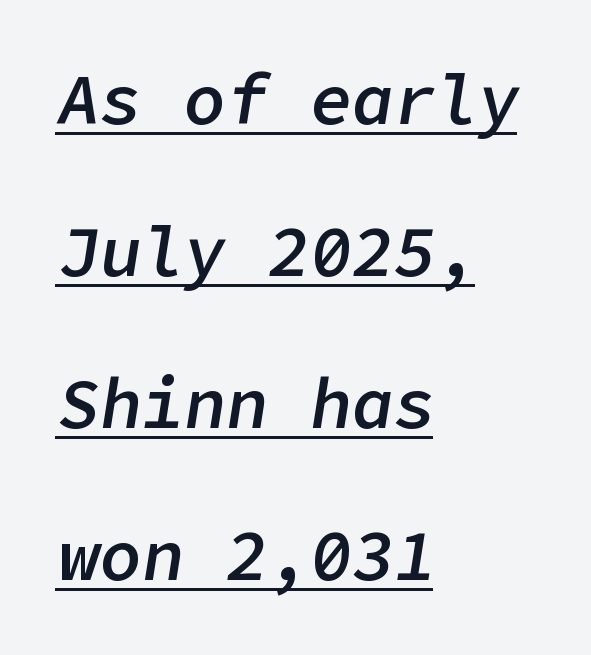
The image shows 70 px semibold type, italic (leaning right); set left-aligned, loose line spacing (2.17x), normal letter spacing, underlined; low stroke contrast and a medium x-height.
